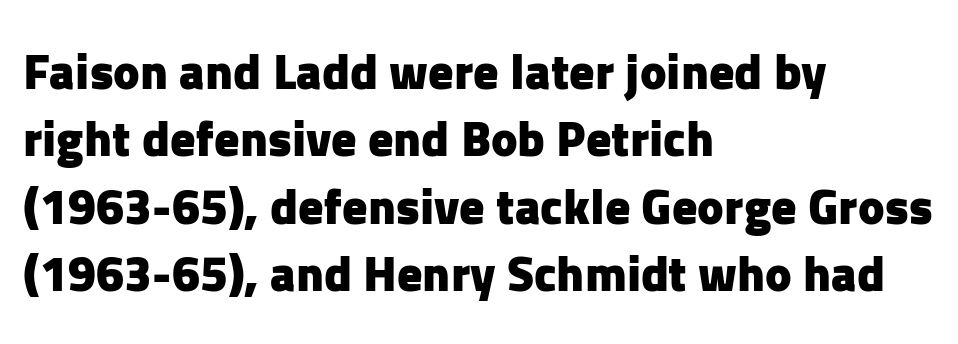
Underline: absent. Normally led — the rows are evenly, conventionally spaced. A sans-serif font was chosen for this passage. Weight: bold.
